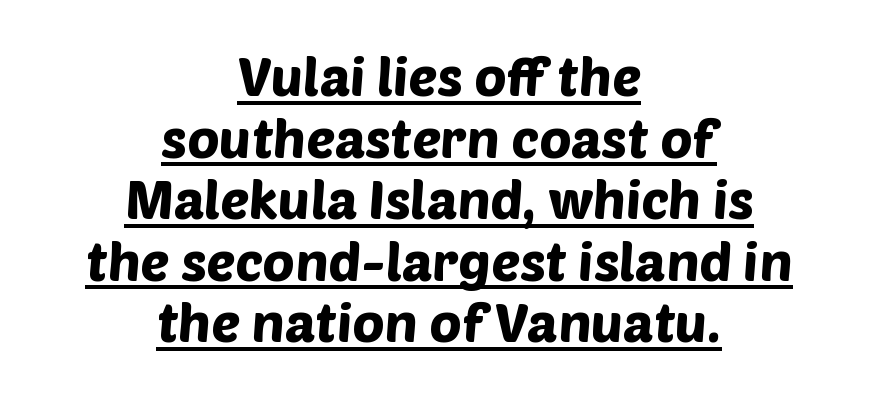
I'd call this a sans setting — the letters go barefoot. Has an underline been added? It has. Layout note: lines centered. These lines are rendered in a variable-pitch font.
